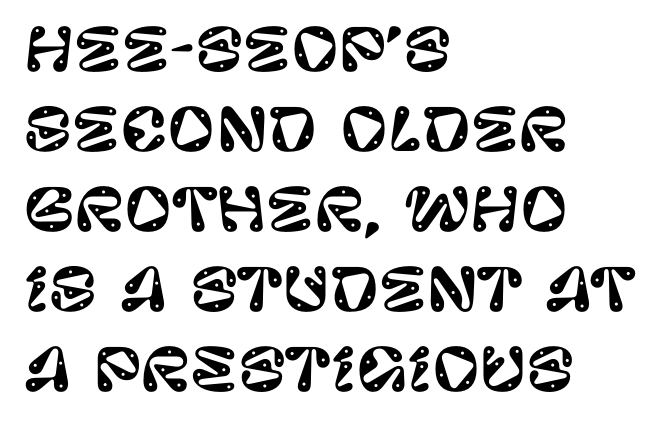
The image shows 58 px sans-serif type; set left-aligned, normal line spacing (1.38x), normal letter spacing, not underlined; low stroke contrast and a large x-height.
